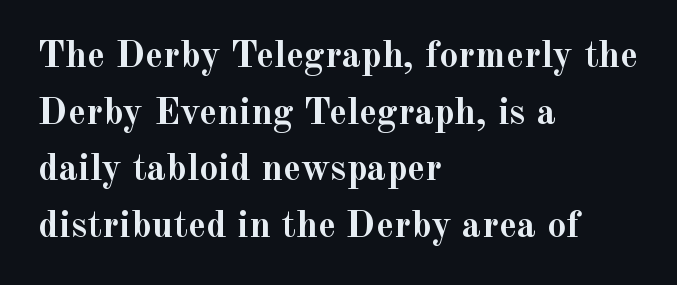
{"serif": "yes", "italic": "no", "bold": "yes", "weight": "semibold", "width": "normal", "x_height": "small", "monospaced": "no", "underline": "no", "align": "left", "line_spacing": "normal", "line_spacing_ratio": 1.49, "letter_spacing": "normal", "letter_spacing_em": 0.0, "glyph_px": 38}
